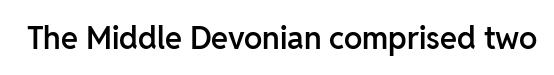
Q: Is the text bold? A: Semi-bold.
Q: Is the text italic (slanted)? A: No, it is upright.
Q: Is the typeface a serif or a sans-serif typeface? A: Sans-serif.
Q: Is the text underlined? A: No.
Q: Is the spacing between letters normal or unusually wide? A: Normal.
Q: Width (condensed, normal, or wide)? A: Normal.
Q: Stroke contrast? A: Low.
Q: x-height? A: Medium.
Q: Monospaced? A: No.
